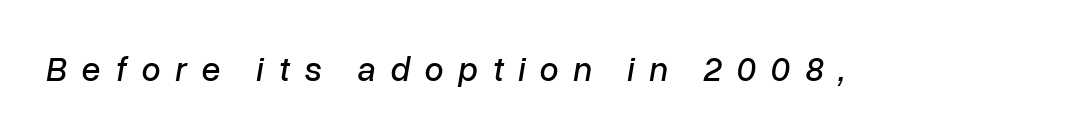
Q: Is the text italic (slanted)? A: Yes, it leans right by about 10 degrees.
Q: Is the text underlined? A: No.
Q: Is the spacing between letters normal or unusually wide? A: Unusually wide.
Q: Width (condensed, normal, or wide)? A: Normal.
Q: Stroke contrast? A: Low.
Q: x-height? A: Medium.
Q: Monospaced? A: No.
